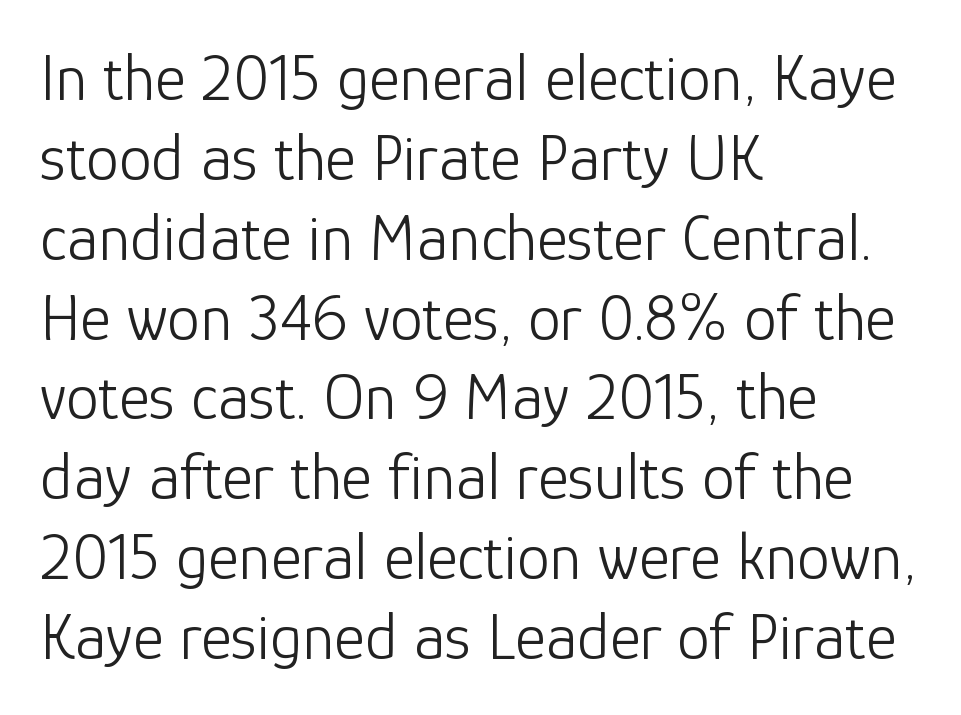
{"serif": "no", "italic": "no", "bold": "no", "weight": "light", "width": "normal", "stroke_contrast": "low", "x_height": "medium", "monospaced": "no", "underline": "no", "align": "left", "line_spacing_ratio": 1.21, "letter_spacing": "normal", "letter_spacing_em": 0.0, "glyph_px": 66}
